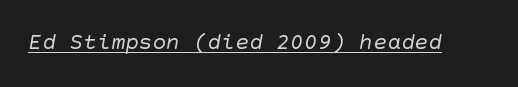
The image shows 23 px text type; set normal letter spacing, underlined.
